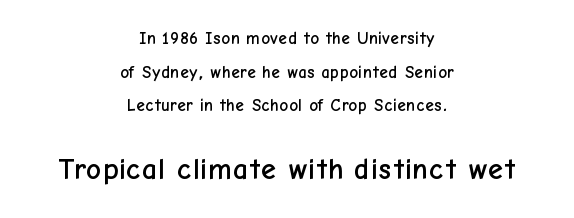
{"serif": "no", "italic": "no", "width": "normal", "stroke_contrast": "low", "x_height": "medium", "monospaced": "no", "underline": "no", "align": "center", "line_spacing": "loose", "line_spacing_ratio": 1.98, "letter_spacing": "normal", "letter_spacing_em": 0.0, "larger_block": "second", "size_ratio": 1.76, "glyph_px": 30}
